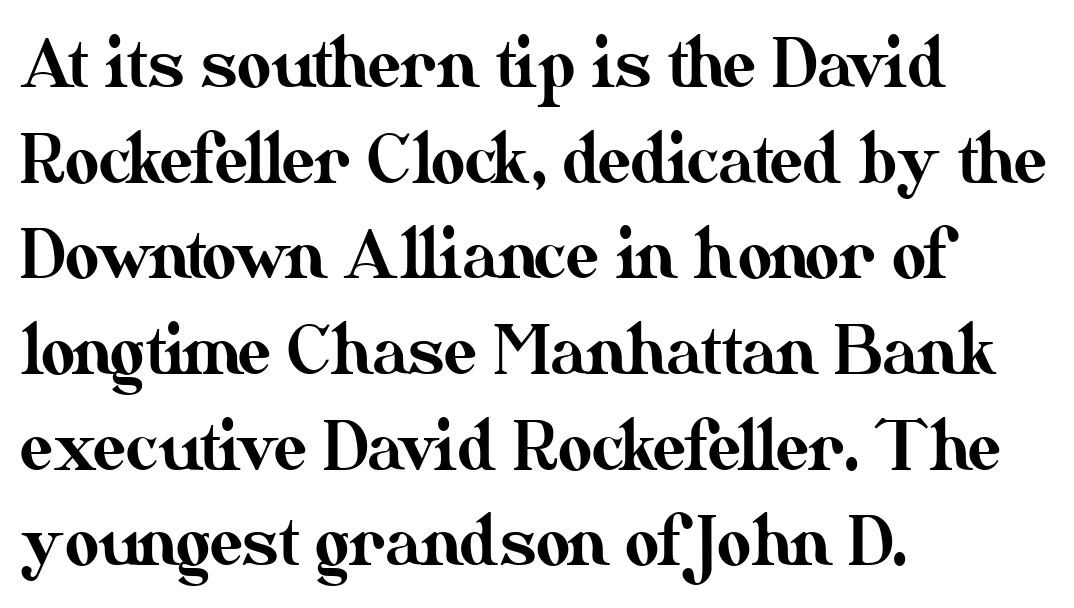
In terms of letterspacing, this is plain default setting. Decoration check: the copy has no underline. Proportional: the letters do not fall into vertical columns. Horizontally, the lines are justified to the leading edge only. Vertically, the passage feels balanced, rows spaced as you'd expect. In terms of posture, this sample is upright.
